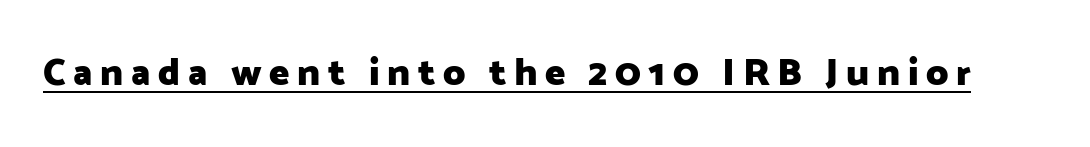
Q: Is the text bold? A: Yes.
Q: Is the text italic (slanted)? A: No, it is upright.
Q: Is the typeface a serif or a sans-serif typeface? A: Sans-serif.
Q: Is the text underlined? A: Yes.
Q: Is the spacing between letters normal or unusually wide? A: Unusually wide.
Q: Width (condensed, normal, or wide)? A: Normal.
Q: Stroke contrast? A: Low.
Q: x-height? A: Medium.
Q: Monospaced? A: No.
